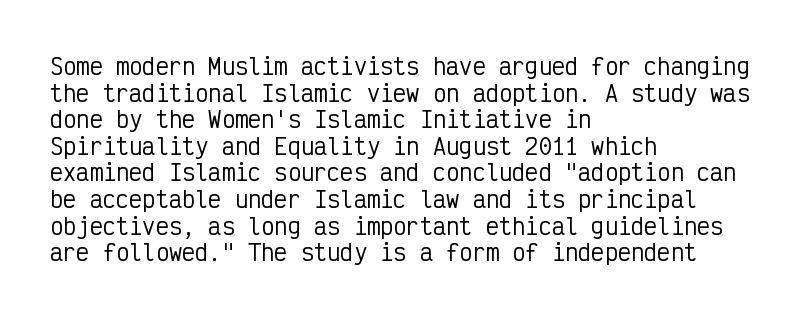
A student would call this left alignment; a typographer would say flush left, rag right. Nobody touched the tracking dial on this one. Tall strokes in this sample are plumb rather than angled. Descenders are the only things crossing below the line.
